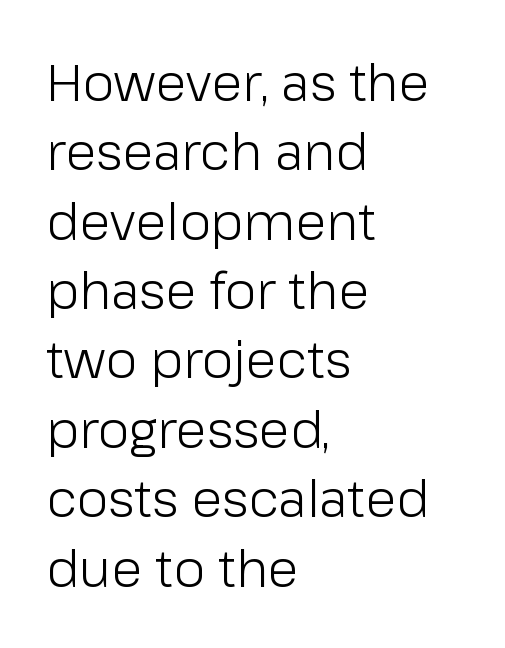
{"serif": "no", "italic": "no", "bold": "no", "weight": "light", "width": "normal", "stroke_contrast": "low", "x_height": "medium", "monospaced": "no", "underline": "no", "align": "left", "line_spacing": "normal", "line_spacing_ratio": 1.36, "letter_spacing": "normal", "letter_spacing_em": 0.0, "glyph_px": 51}
